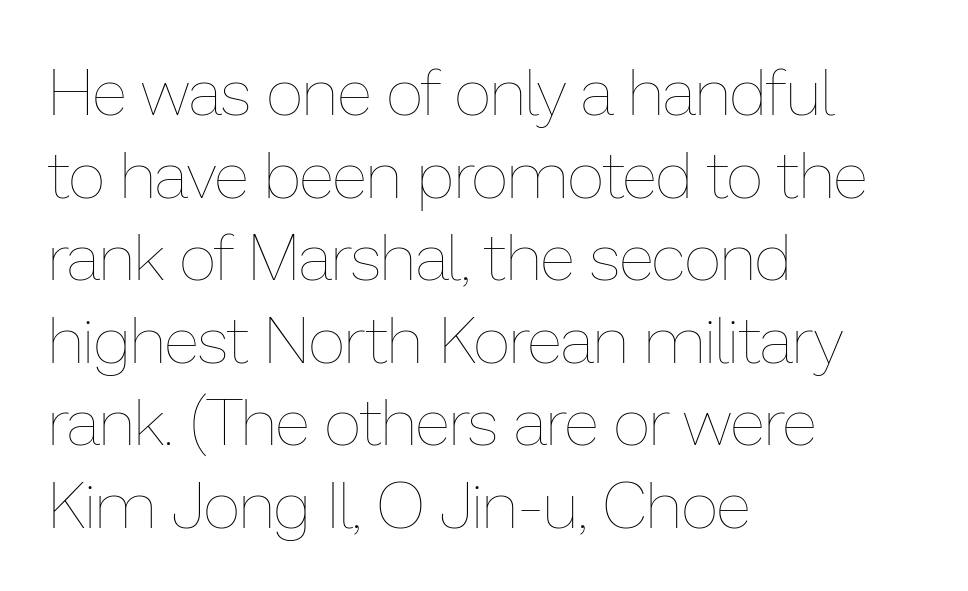
{"italic": "no", "bold": "no", "weight": "thin", "width": "normal", "stroke_contrast": "low", "x_height": "medium", "monospaced": "no", "underline": "no", "align": "left", "line_spacing": "normal", "line_spacing_ratio": 1.27, "letter_spacing": "normal", "letter_spacing_em": 0.0, "glyph_px": 65}
